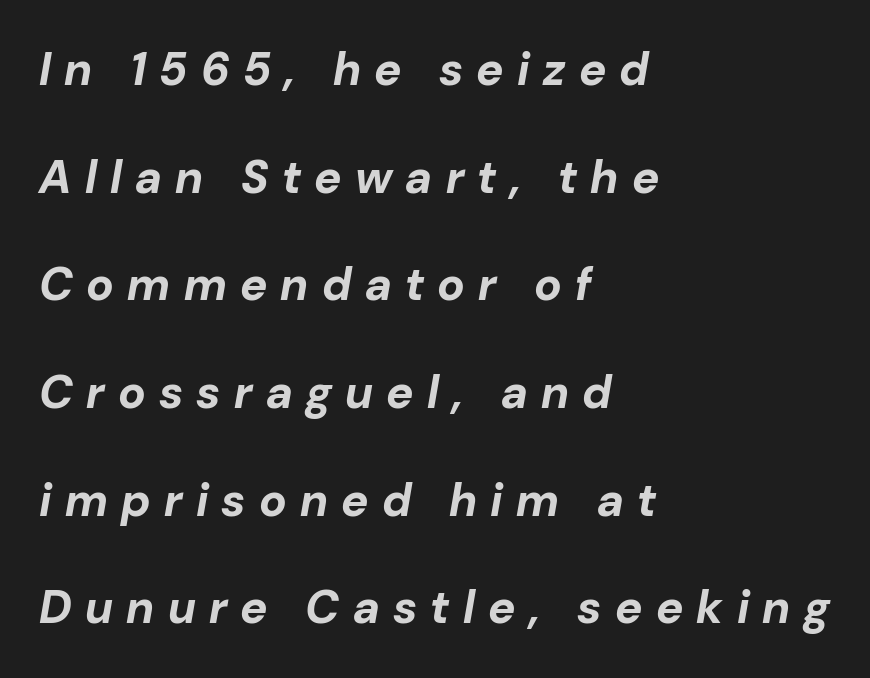
The image shows 46 px bold type, italic (leaning right); set left-aligned, loose line spacing (2.34x), unusually wide letter spacing (+0.29 em), not underlined; low stroke contrast and a medium x-height.
